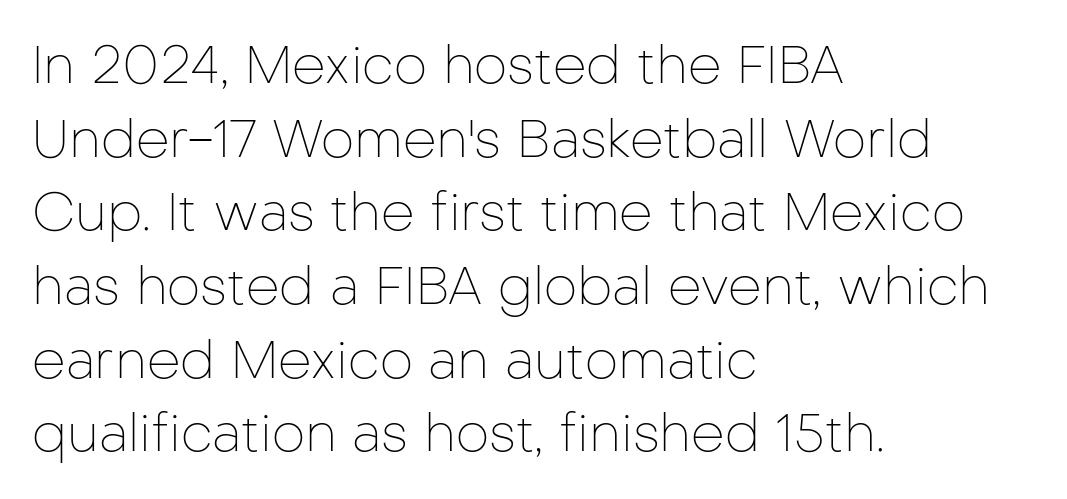
The image shows 53 px thin sans-serif type, upright; set left-aligned, normal line spacing (1.39x), normal letter spacing, not underlined; low stroke contrast and a medium x-height.
